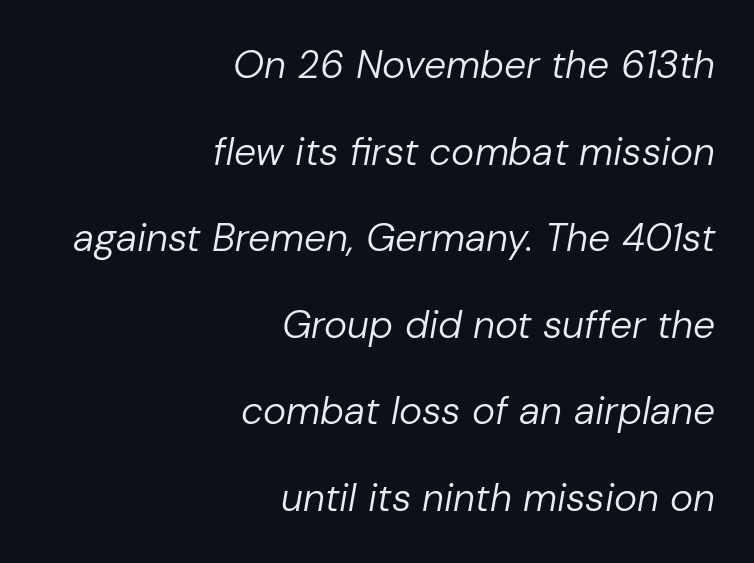
Q: Is the text bold? A: No.
Q: Is the text italic (slanted)? A: Yes, it leans right by about 10 degrees.
Q: Is the text underlined? A: No.
Q: How is the paragraph aligned? A: Right-aligned.
Q: Is the spacing between letters normal or unusually wide? A: Normal.
Q: Is the spacing between lines tight, normal or loose? A: Loose.
Q: Width (condensed, normal, or wide)? A: Normal.
Q: Stroke contrast? A: Low.
Q: x-height? A: Medium.
Q: Monospaced? A: No.
